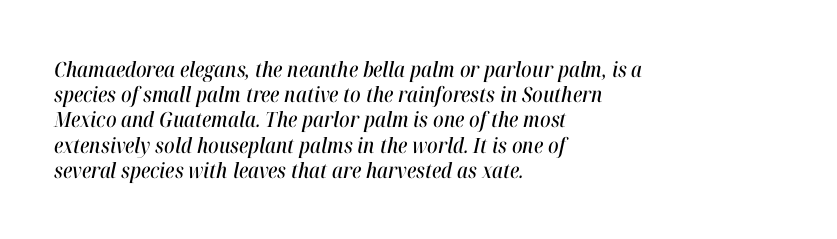
The image shows 21 px text type, italic (leaning right); set left-aligned, line spacing 1.2x, normal letter spacing, not underlined.
